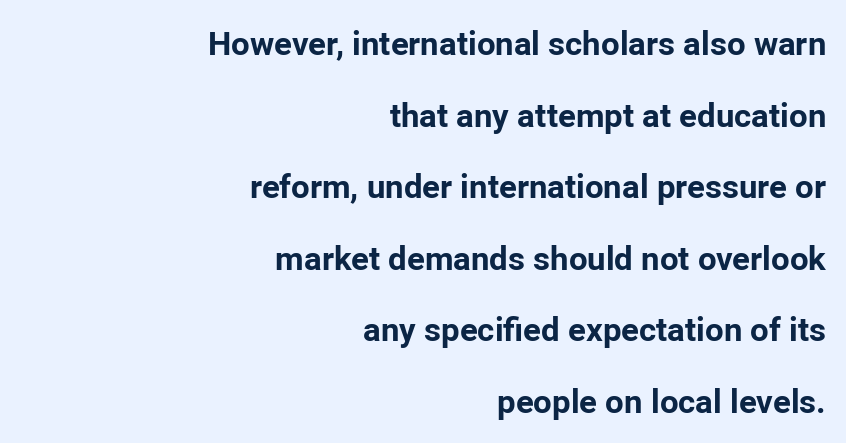
No italicization has been applied; the sample stays upright. Observe the absence of serifs on each vertical stroke in this sample. Weight check: bold — yes, fully. Think of a printed novel: that variable character pitch is what you see here. Casual observation: everything's shoved over to the right. The letterforms sit shoulder to shoulder at normal distance.
